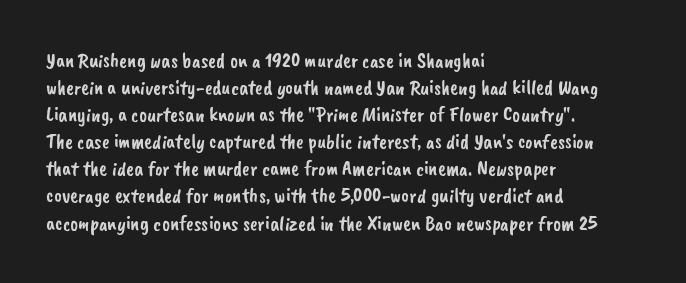
Q: Is the text underlined? A: No.
Q: How is the paragraph aligned? A: Left-aligned.
Q: Is the spacing between letters normal or unusually wide? A: Normal.
Q: Is the spacing between lines tight, normal or loose? A: Normal.
